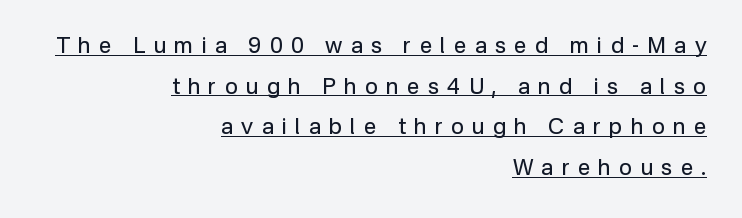
Q: Is the text bold? A: No.
Q: Is the text italic (slanted)? A: No, it is upright.
Q: Is the text underlined? A: Yes.
Q: How is the paragraph aligned? A: Right-aligned.
Q: Is the spacing between letters normal or unusually wide? A: Unusually wide.
